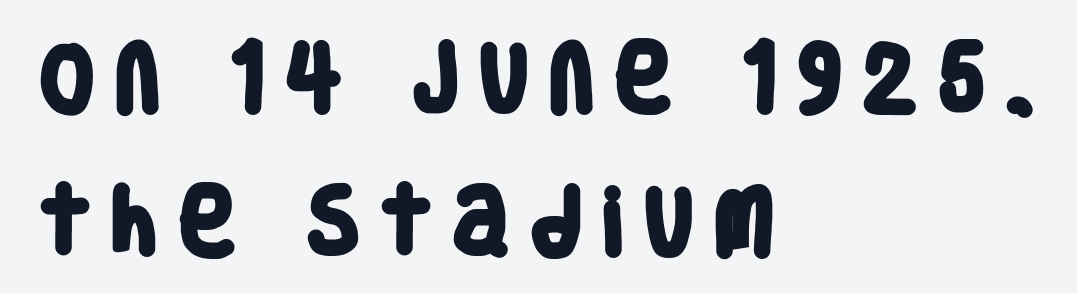
{"serif": "no", "bold": "yes", "weight": "heavy", "width": "condensed", "stroke_contrast": "low", "x_height": "large", "monospaced": "no", "underline": "no", "align": "left", "line_spacing": "loose", "line_spacing_ratio": 1.94, "letter_spacing": "wide", "letter_spacing_em": 0.22, "glyph_px": 74}
